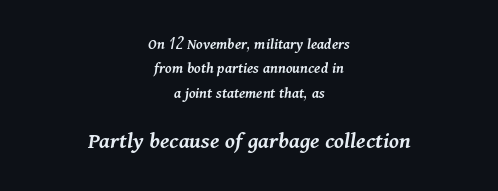
The image shows 24 px text type, italic (leaning right); set centered, normal line spacing (1.53x), normal letter spacing, not underlined; the second (bottom) block is 1.5x larger.
